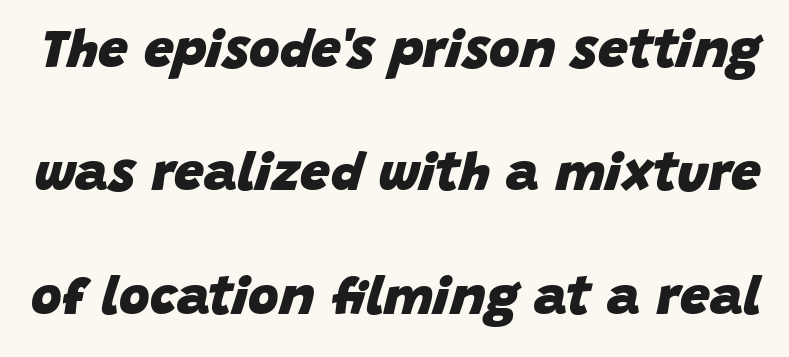
The image shows 53 px heavy type, italic (leaning right); set loose line spacing (2.33x), normal letter spacing, not underlined; low stroke contrast and a large x-height.
